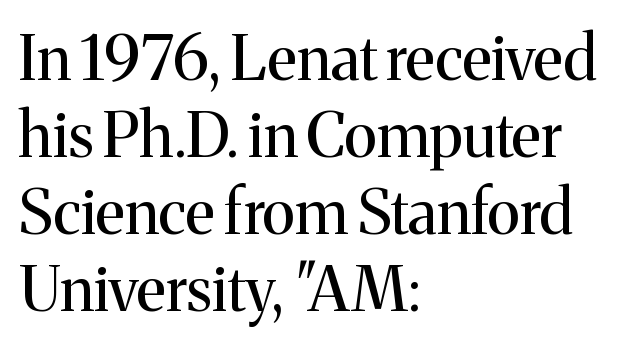
The designer went with a serif here, giving each stem small feet. Teacher's note: observe the even left margin — that is flush-left alignment. Think of a printed novel: that variable character pitch is what you see here. The font is comparable to plain body text, perhaps lighter. Style check: upright.
